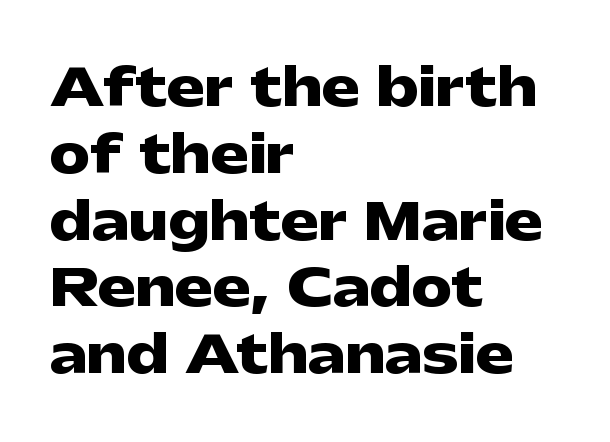
The image shows 51 px heavy, wide sans-serif type, upright; set left-aligned, normal line spacing (1.31x), normal letter spacing, not underlined; low stroke contrast and a medium x-height.
